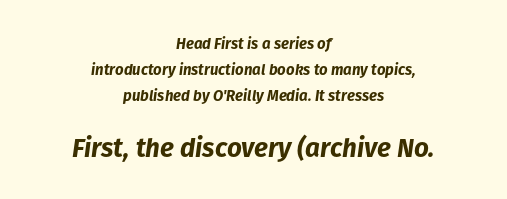
A typesetter would mark this as italic. This layout puts the modest block above and the oversized block below. Typesetter's note: full bold, strokes at maximum text heaviness. The lines in this sample share a center point and differ in where they start and stop. Glyph-to-glyph distance matches everyday printed text.
